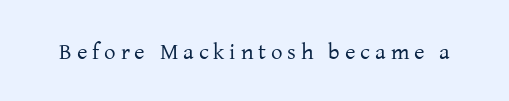
{"italic": "no", "bold": "no", "underline": "no", "letter_spacing": "wide", "letter_spacing_em": 0.21, "glyph_px": 23}
